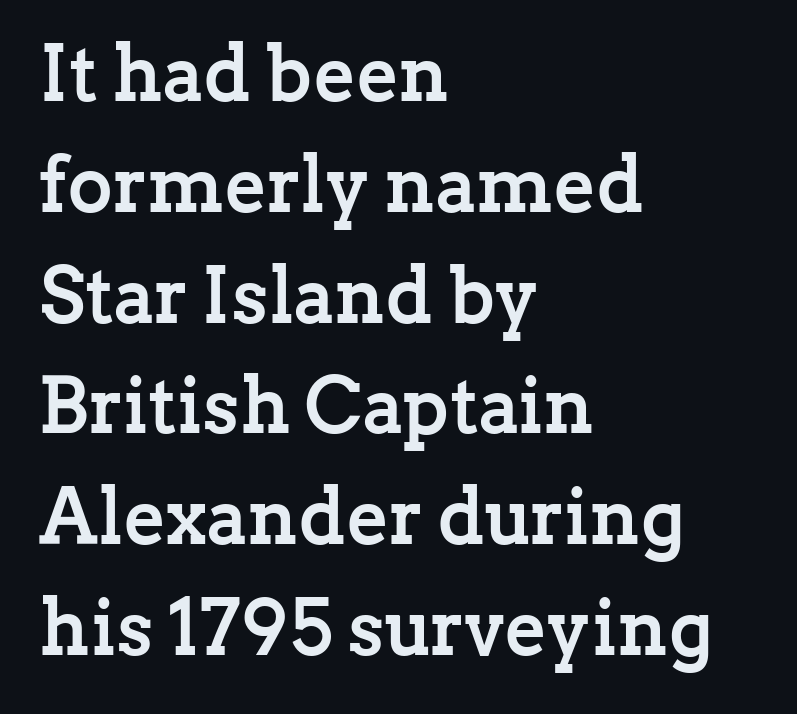
Are there feet on the stems? There are — it's a serif. Casual observation: everything's shoved over to the left. This sample uses plain, unmodified letter spacing. Every character sits straight up, as roman type does. The rendering uses a moderate line-height, typical for paragraphs.
